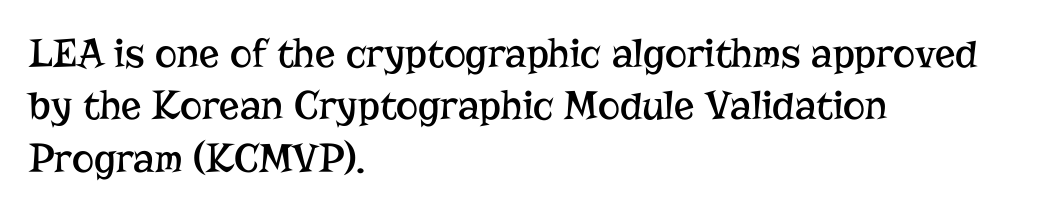
{"serif": "yes", "italic": "no", "bold": "no", "weight": "regular", "width": "normal", "stroke_contrast": "low", "x_height": "medium", "monospaced": "no", "underline": "no", "align": "left", "line_spacing": "normal", "line_spacing_ratio": 1.25, "letter_spacing": "normal", "letter_spacing_em": 0.0, "glyph_px": 42}
